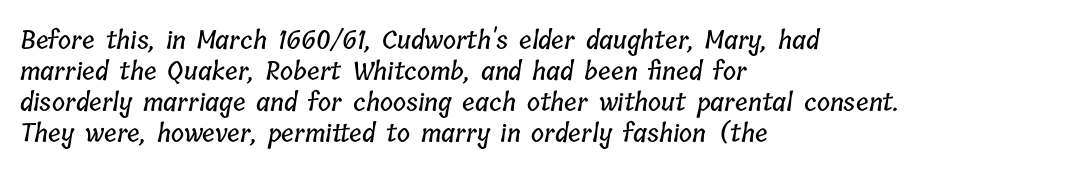
Q: Is the text underlined? A: No.
Q: How is the paragraph aligned? A: Left-aligned.
Q: Is the spacing between letters normal or unusually wide? A: Normal.
